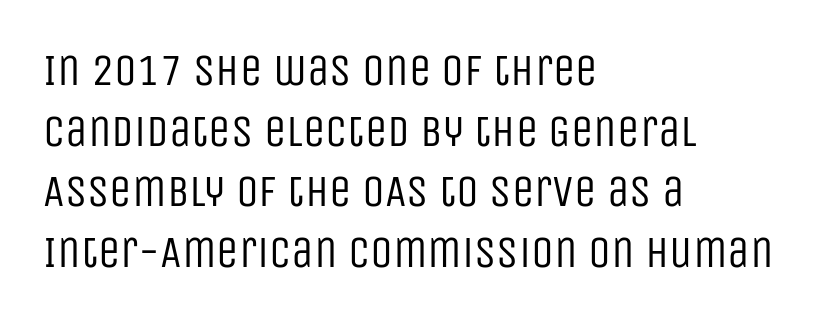
The image shows 45 px regular-weight, condensed sans-serif type, upright; set left-aligned, normal line spacing (1.35x), normal letter spacing, not underlined; low stroke contrast and a large x-height.
